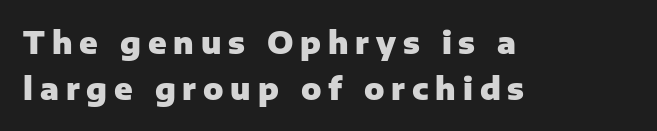
The image shows 30 px heavy sans-serif type, upright; set left-aligned, normal line spacing (1.55x), unusually wide letter spacing (+0.23 em), not underlined; low stroke contrast and a medium x-height.
